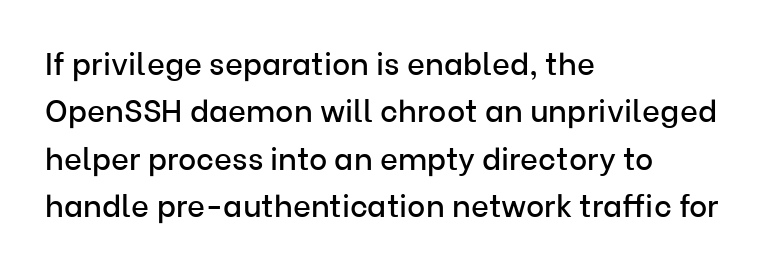
{"serif": "no", "italic": "no", "width": "normal", "stroke_contrast": "low", "x_height": "medium", "monospaced": "no", "underline": "no", "align": "left", "line_spacing": "normal", "line_spacing_ratio": 1.53, "letter_spacing": "normal", "letter_spacing_em": 0.0, "glyph_px": 31}
